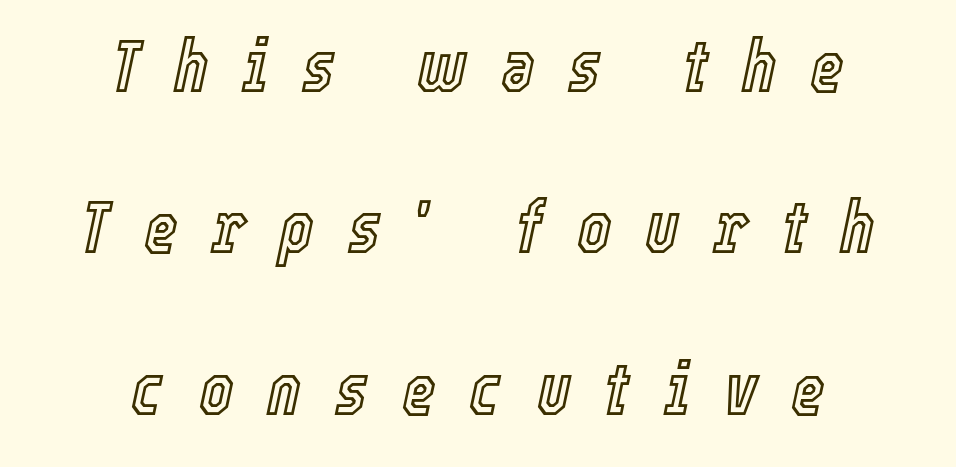
The image shows 73 px condensed type, italic (leaning right); set centered, loose line spacing (2.21x), unusually wide letter spacing (+0.46 em), not underlined; a medium x-height.
